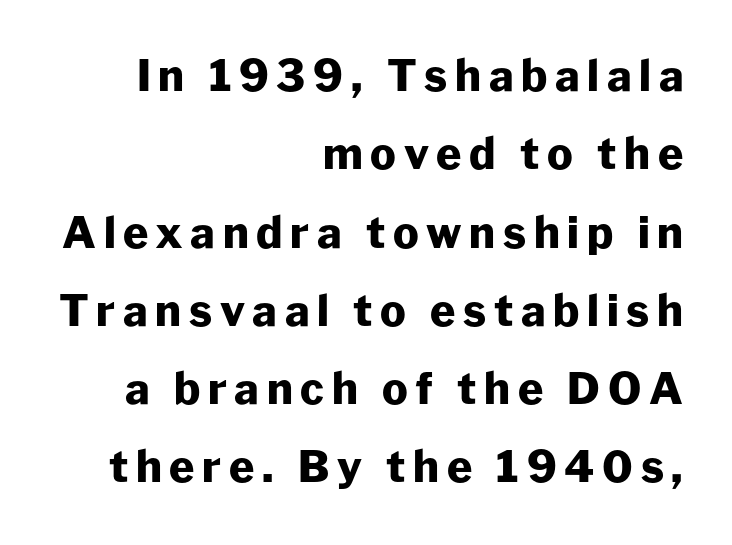
Q: Is the text bold? A: Yes.
Q: Is the text italic (slanted)? A: No, it is upright.
Q: Is the typeface a serif or a sans-serif typeface? A: Sans-serif.
Q: Is the text underlined? A: No.
Q: How is the paragraph aligned? A: Right-aligned.
Q: Width (condensed, normal, or wide)? A: Normal.
Q: Stroke contrast? A: Low.
Q: x-height? A: Medium.
Q: Monospaced? A: No.
